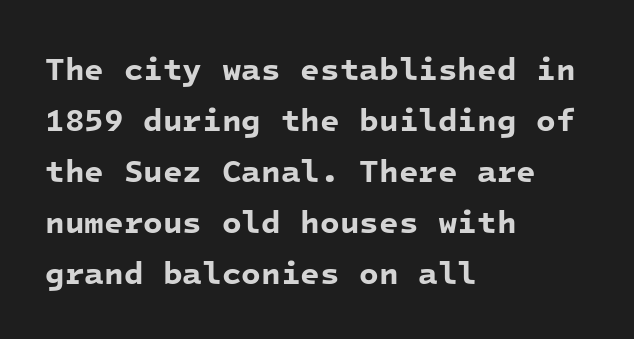
Each letter, wide or thin by design, is forced into the same width here. The letterforms sit shoulder to shoulder at normal distance. Has an underline been added? It has not. Baseline-to-baseline distance is the conventional proportion of letter height.
